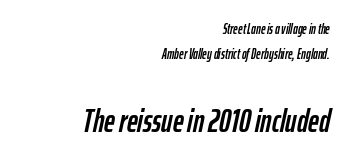
If you drew a line through each stem, it would be angled. A clean baseline with only descenders dipping below it. Leftover space on each line is placed entirely before the opening word. Does extra space separate the letters? No, they use regular spacing.
